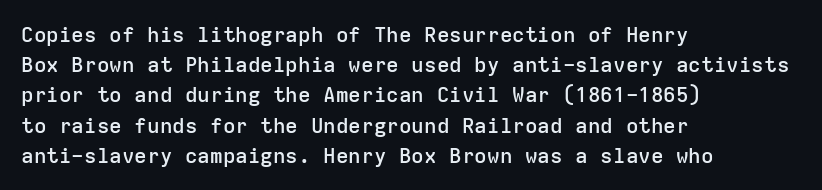
The image shows 21 px text type, upright; set left-aligned, normal line spacing (1.44x), normal letter spacing, not underlined.
